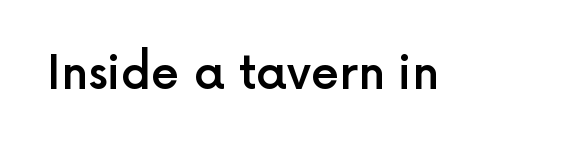
The image shows 46 px semibold sans-serif type, upright; set normal letter spacing, not underlined; a medium x-height.
